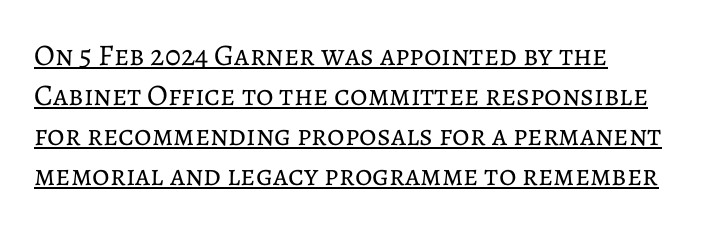
The image shows 30 px regular-weight type, upright; set left-aligned, normal line spacing (1.33x), normal letter spacing, underlined; low stroke contrast and a medium x-height.
